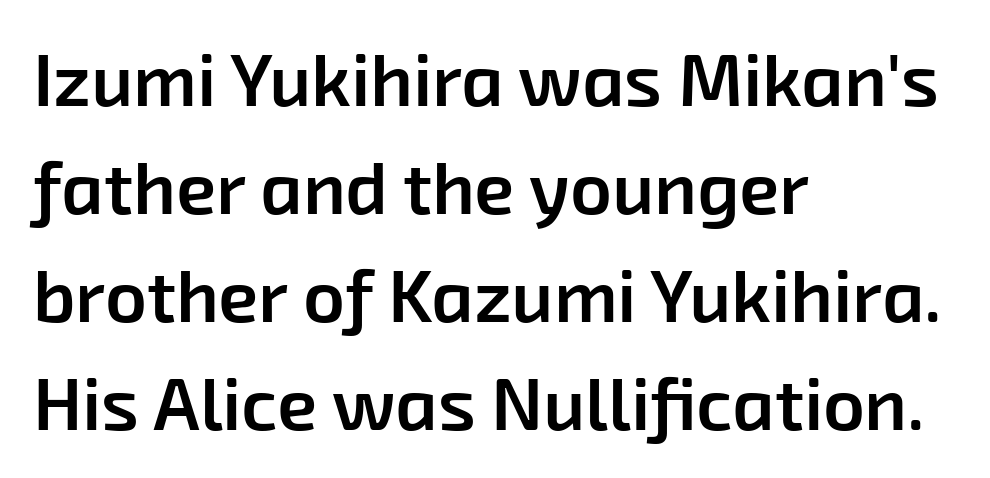
A typesetter would call this proportional, since set widths differ per character. Bare-footed words on every line. In CSS terms this would be text-align: left. A typesetter would call this leading conventional body-copy spacing. These lines keep a tight, regular rhythm from letter to letter.
